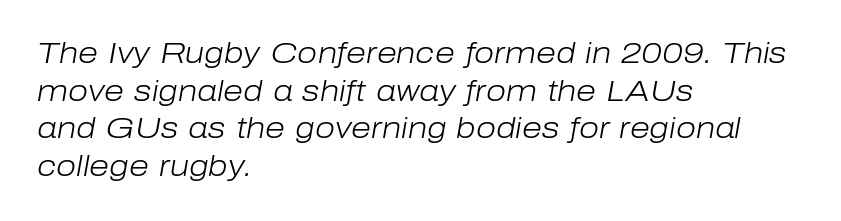
Vertical stems look standard width or narrower in stroke. Nothing unusual about the tracking: characters are spaced as the font intends. Is the type slanted? Yes — the strokes lean at a clear angle. The passage shown is typed in a proportional face where columns would drift.
